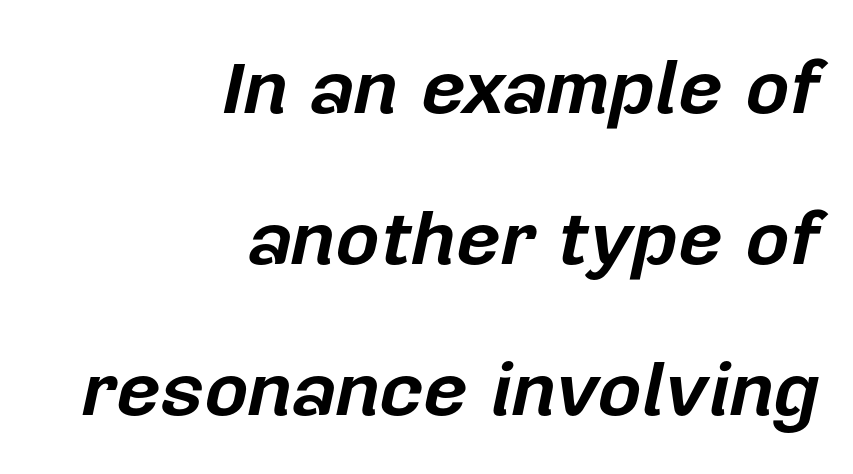
The image shows 76 px bold type, italic (leaning right); set right-aligned, loose line spacing (1.99x), normal letter spacing, not underlined; low stroke contrast and a medium x-height.
